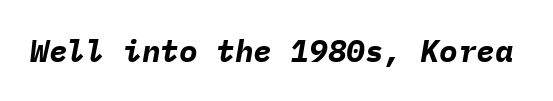
Q: Is the text bold? A: Yes.
Q: Is the text italic (slanted)? A: Yes, it leans right by about 9 degrees.
Q: Is the text underlined? A: No.
Q: Is the spacing between letters normal or unusually wide? A: Normal.
Q: Width (condensed, normal, or wide)? A: Normal.
Q: Stroke contrast? A: Low.
Q: x-height? A: Medium.
Q: Monospaced? A: Yes.
